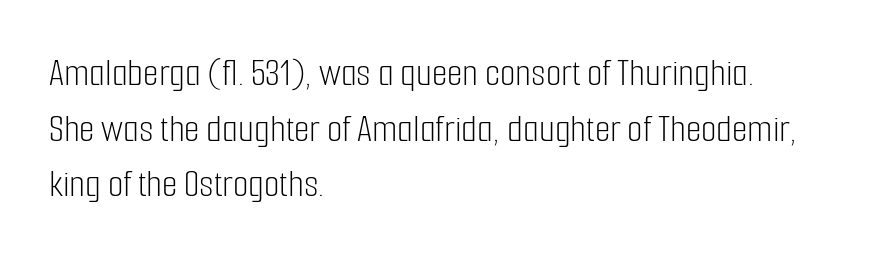
Q: Is the text bold? A: No.
Q: Is the text italic (slanted)? A: No, it is upright.
Q: Is the typeface a serif or a sans-serif typeface? A: Sans-serif.
Q: Is the text underlined? A: No.
Q: How is the paragraph aligned? A: Left-aligned.
Q: Is the spacing between letters normal or unusually wide? A: Normal.
Q: Is the spacing between lines tight, normal or loose? A: Normal.
Q: Width (condensed, normal, or wide)? A: Condensed.
Q: Stroke contrast? A: Low.
Q: x-height? A: Medium.
Q: Monospaced? A: No.
